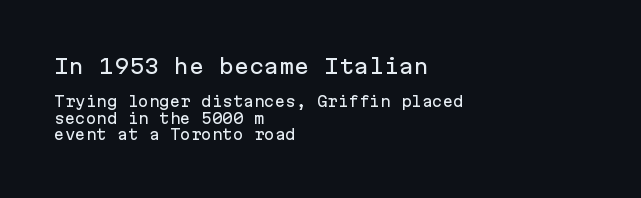
Compared with typical body copy, the letter spacing here is the same. Glance below the letters and you will spot only blank space. Nope, not italic — everything's standing straight. Leftover space on each line is placed entirely after the last word. Look at the glyph heights: the upper group is clearly the bigger setting.
